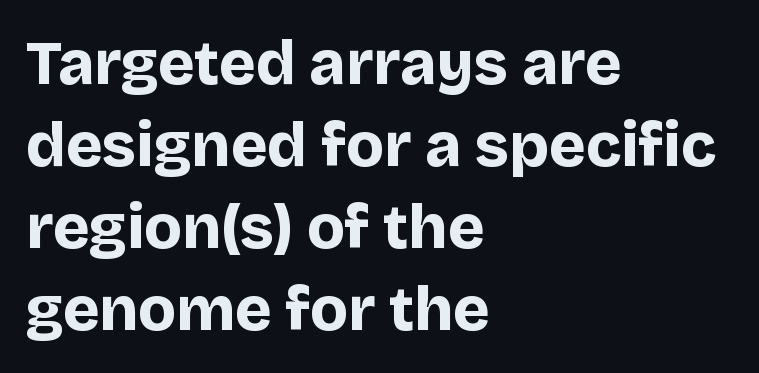
The image shows 62 px bold sans-serif type, upright; set left-aligned, normal line spacing (1.32x), normal letter spacing, not underlined; low stroke contrast and a large x-height.
